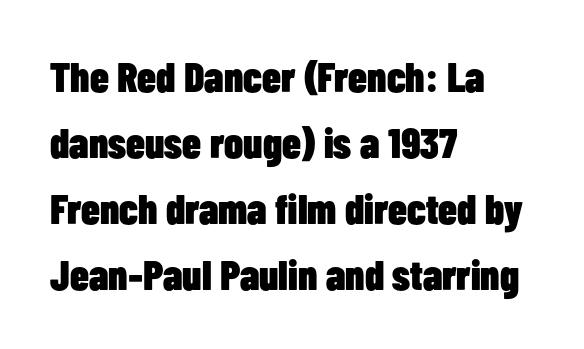
Q: Is the text bold? A: Yes.
Q: Is the text italic (slanted)? A: No, it is upright.
Q: Is the typeface a serif or a sans-serif typeface? A: Sans-serif.
Q: Is the text underlined? A: No.
Q: How is the paragraph aligned? A: Left-aligned.
Q: Is the spacing between letters normal or unusually wide? A: Normal.
Q: Is the spacing between lines tight, normal or loose? A: Normal.
Q: Width (condensed, normal, or wide)? A: Condensed.
Q: Stroke contrast? A: Low.
Q: x-height? A: Medium.
Q: Monospaced? A: No.
